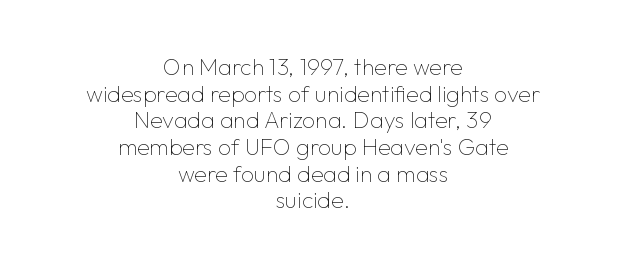
{"italic": "no", "bold": "no", "underline": "no", "align": "center", "line_spacing_ratio": 1.16, "letter_spacing": "normal", "letter_spacing_em": 0.0, "glyph_px": 23}
